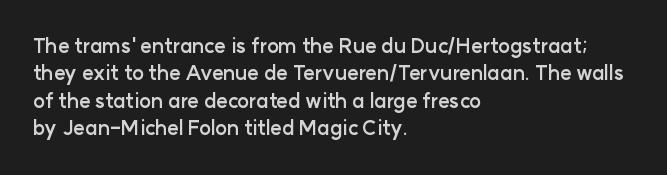
{"italic": "no", "bold": "yes", "underline": "no", "align": "left", "line_spacing": "normal", "line_spacing_ratio": 1.37, "letter_spacing": "normal", "letter_spacing_em": 0.0, "glyph_px": 20}
